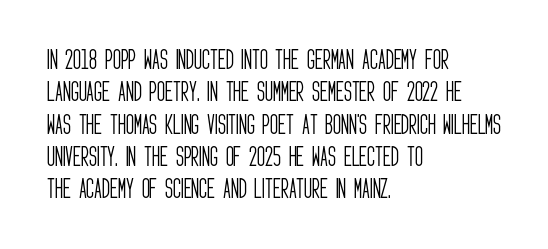
Q: Is the text bold? A: No.
Q: Is the text italic (slanted)? A: No, it is upright.
Q: Is the text underlined? A: No.
Q: How is the paragraph aligned? A: Left-aligned.
Q: Is the spacing between letters normal or unusually wide? A: Normal.
Q: Is the spacing between lines tight, normal or loose? A: Normal.
